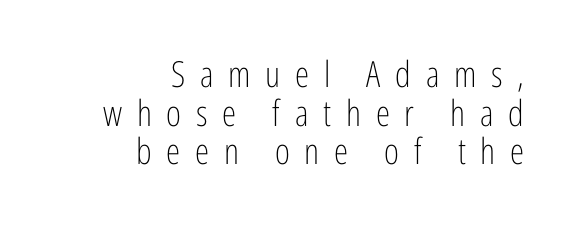
The image shows 36 px light, condensed sans-serif type, upright; set right-aligned, tight line spacing (1.07x), unusually wide letter spacing (+0.41 em), not underlined; low stroke contrast and a medium x-height.
